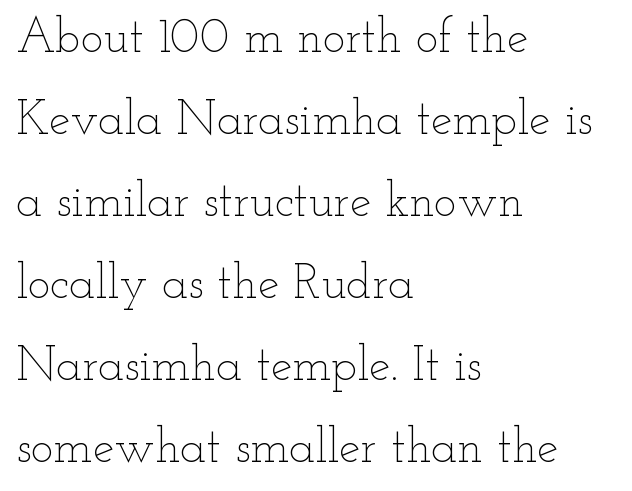
{"italic": "no", "bold": "no", "weight": "thin", "width": "wide", "stroke_contrast": "low", "x_height": "small", "monospaced": "no", "underline": "no", "align": "left", "line_spacing_ratio": 1.71, "letter_spacing": "normal", "letter_spacing_em": 0.0, "glyph_px": 48}
